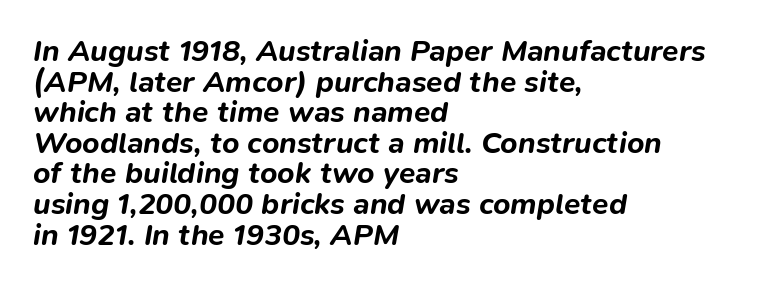
{"italic": "yes", "lean": "right", "slant_degrees": 9, "bold": "yes", "weight": "bold", "width": "normal", "stroke_contrast": "low", "x_height": "medium", "monospaced": "no", "underline": "no", "align": "left", "line_spacing": "tight", "line_spacing_ratio": 1.02, "letter_spacing": "normal", "letter_spacing_em": 0.0, "glyph_px": 30}
